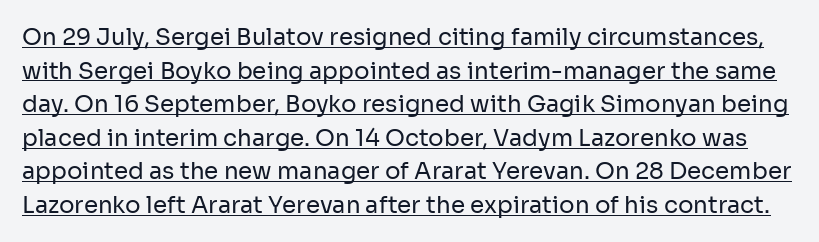
Q: Is the text bold? A: No.
Q: Is the text italic (slanted)? A: No, it is upright.
Q: Is the text underlined? A: Yes.
Q: Is the spacing between letters normal or unusually wide? A: Normal.
Q: Is the spacing between lines tight, normal or loose? A: Normal.
